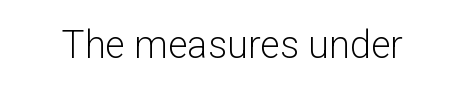
Q: Is the text bold? A: No.
Q: Is the text italic (slanted)? A: No, it is upright.
Q: Is the typeface a serif or a sans-serif typeface? A: Sans-serif.
Q: Is the text underlined? A: No.
Q: Is the spacing between letters normal or unusually wide? A: Normal.
Q: Width (condensed, normal, or wide)? A: Normal.
Q: Stroke contrast? A: Low.
Q: x-height? A: Medium.
Q: Monospaced? A: No.
